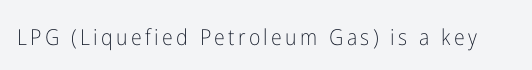
{"italic": "no", "bold": "no", "underline": "no", "glyph_px": 22}
